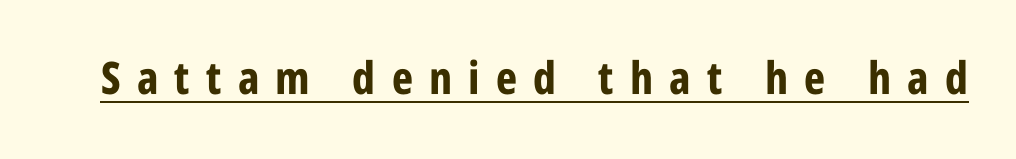
Q: Is the text bold? A: Yes.
Q: Is the text italic (slanted)? A: No, it is upright.
Q: Is the typeface a serif or a sans-serif typeface? A: Sans-serif.
Q: Is the text underlined? A: Yes.
Q: Is the spacing between letters normal or unusually wide? A: Unusually wide.
Q: Width (condensed, normal, or wide)? A: Condensed.
Q: Stroke contrast? A: Low.
Q: x-height? A: Large.
Q: Monospaced? A: No.
